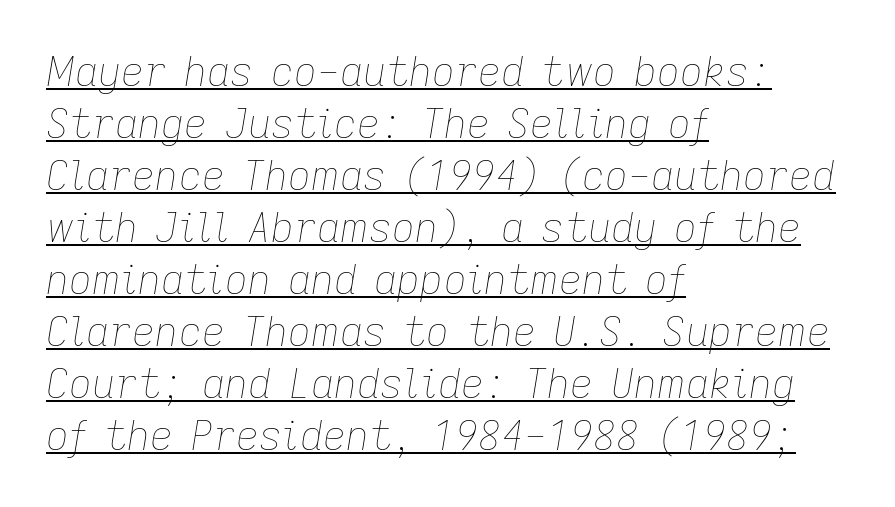
{"italic": "yes", "lean": "right", "slant_degrees": 9, "bold": "no", "weight": "thin", "width": "normal", "stroke_contrast": "low", "x_height": "medium", "monospaced": "no", "underline": "yes", "align": "left", "line_spacing": "normal", "line_spacing_ratio": 1.3, "letter_spacing": "normal", "letter_spacing_em": 0.0, "glyph_px": 40}
